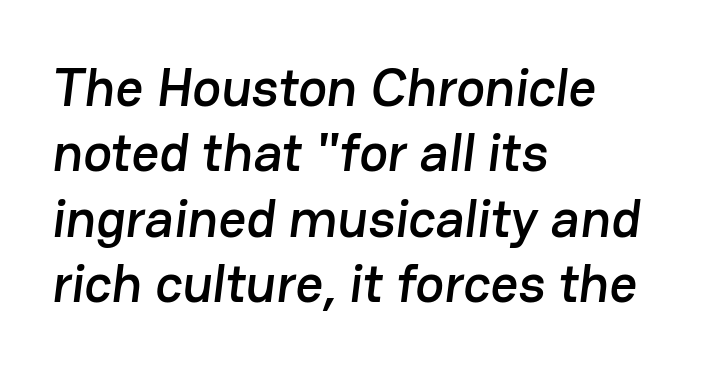
The image shows 54 px sans-serif type; set left-aligned, line spacing 1.21x, normal letter spacing, not underlined; low stroke contrast and a medium x-height.
